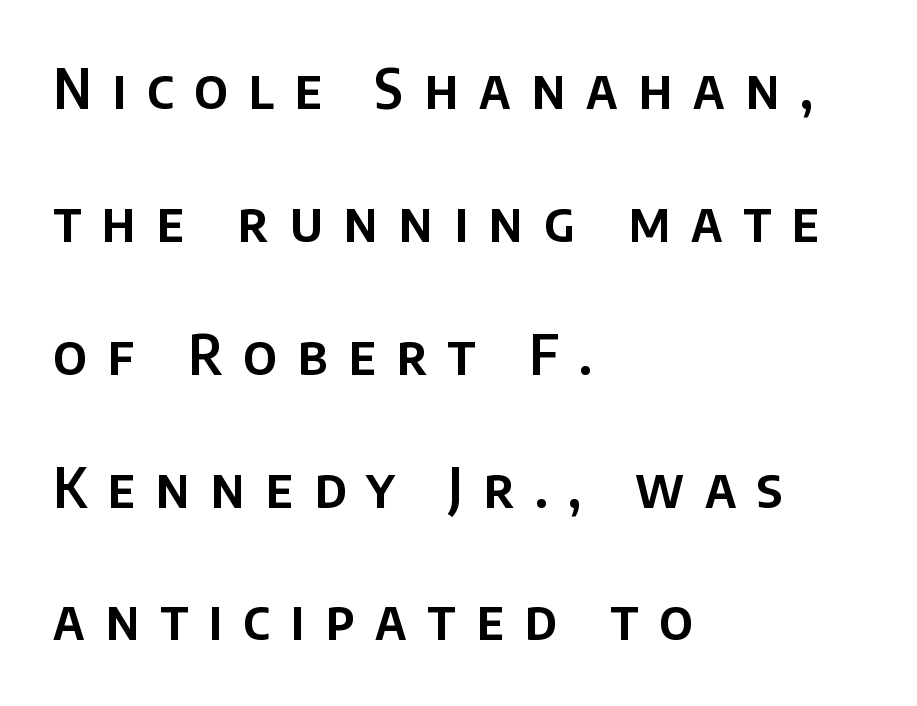
Q: Is the text italic (slanted)? A: No, it is upright.
Q: Is the typeface a serif or a sans-serif typeface? A: Sans-serif.
Q: Is the text underlined? A: No.
Q: How is the paragraph aligned? A: Left-aligned.
Q: Is the spacing between letters normal or unusually wide? A: Unusually wide.
Q: Is the spacing between lines tight, normal or loose? A: Loose.
Q: Width (condensed, normal, or wide)? A: Normal.
Q: Stroke contrast? A: Low.
Q: x-height? A: Large.
Q: Monospaced? A: No.
